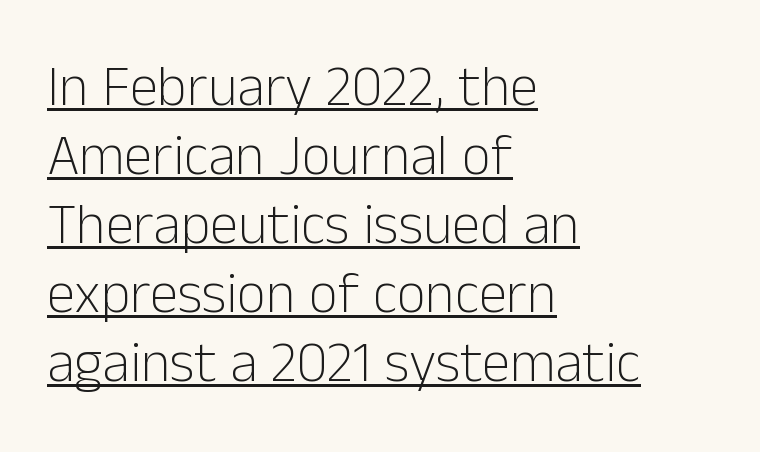
Q: Is the text bold? A: No.
Q: Is the text italic (slanted)? A: No, it is upright.
Q: Is the typeface a serif or a sans-serif typeface? A: Sans-serif.
Q: Is the text underlined? A: Yes.
Q: How is the paragraph aligned? A: Left-aligned.
Q: Is the spacing between letters normal or unusually wide? A: Normal.
Q: Width (condensed, normal, or wide)? A: Normal.
Q: Stroke contrast? A: Low.
Q: x-height? A: Medium.
Q: Monospaced? A: No.
